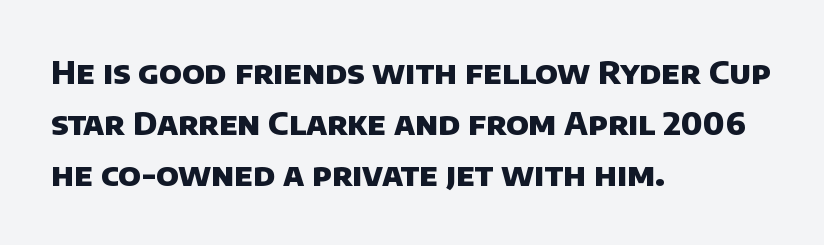
The image shows 32 px heavy sans-serif type; set left-aligned, normal line spacing (1.59x), normal letter spacing, not underlined; low stroke contrast and a large x-height.
